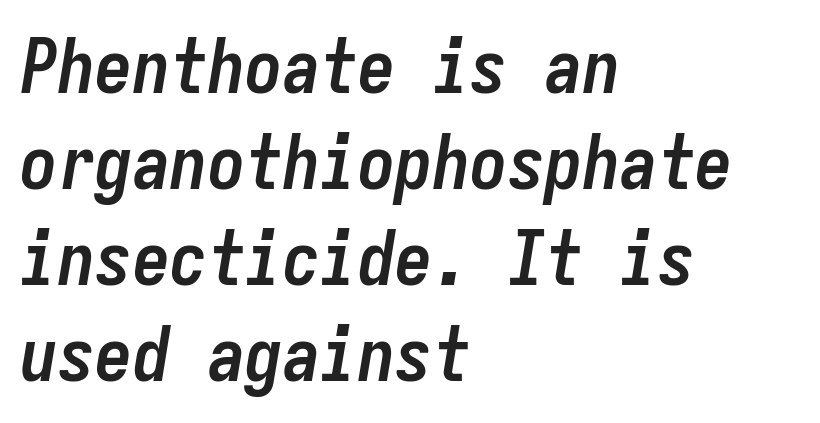
Is there much room between lines? A standard amount, neither cramped nor airy. The paragraph has a hard left edge and a soft right edge. Looks like terminal output: every glyph gets an equal slot. These lines were composed using italics.
